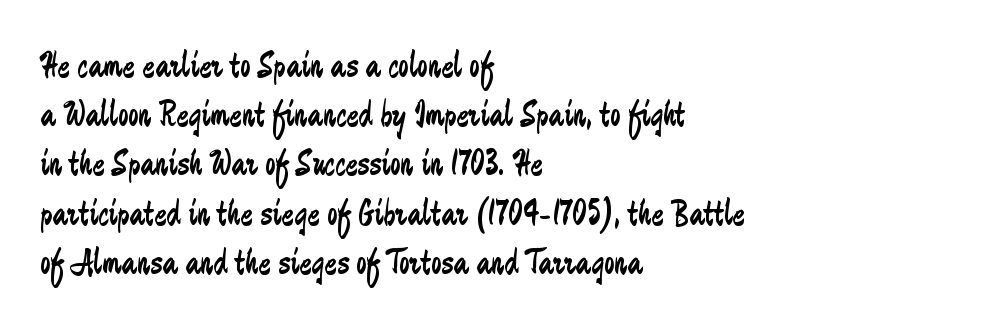
Here the glyphs are tracked normally, forming tight word shapes. The lines sit at an ordinary, default distance from one another. The letters advance in unequal steps, a hallmark of proportional type. You can tell from the bare stems that sans-serif type was used. Horizontally, the lines are justified to the leading edge only.
